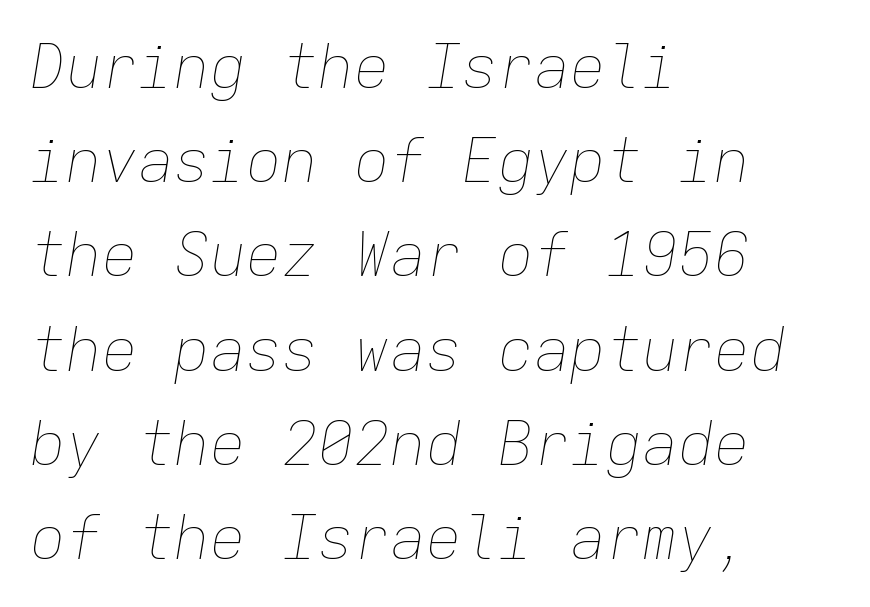
{"italic": "yes", "lean": "right", "slant_degrees": 9, "bold": "no", "weight": "thin", "width": "normal", "stroke_contrast": "low", "x_height": "medium", "monospaced": "yes", "underline": "no", "align": "left", "line_spacing": "normal", "line_spacing_ratio": 1.57, "letter_spacing": "normal", "letter_spacing_em": 0.0, "glyph_px": 60}
